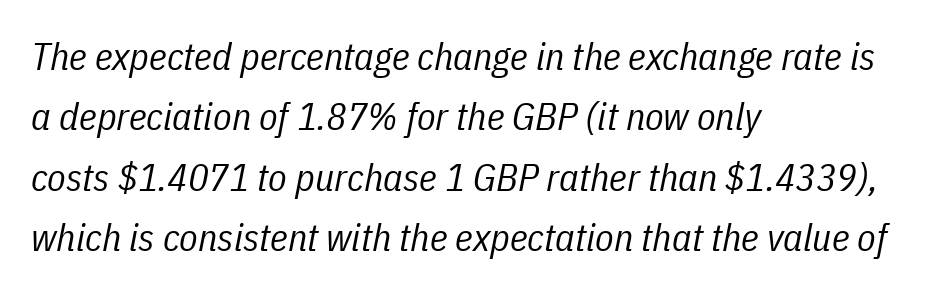
Q: Is the text bold? A: No.
Q: Is the text italic (slanted)? A: Yes, it leans right by about 11 degrees.
Q: Is the text underlined? A: No.
Q: How is the paragraph aligned? A: Left-aligned.
Q: Is the spacing between letters normal or unusually wide? A: Normal.
Q: Is the spacing between lines tight, normal or loose? A: Normal.
Q: Width (condensed, normal, or wide)? A: Condensed.
Q: Stroke contrast? A: Low.
Q: x-height? A: Medium.
Q: Monospaced? A: No.
